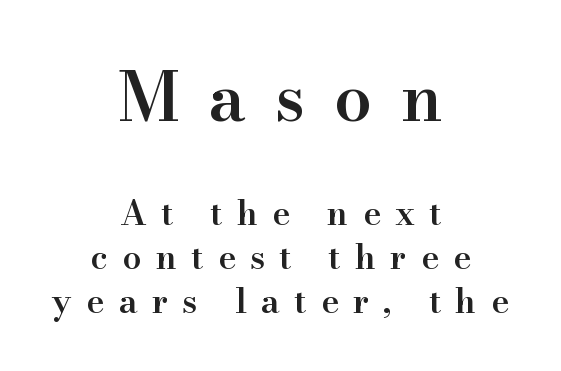
{"serif": "yes", "italic": "no", "bold": "semi", "weight": "semibold", "width": "normal", "stroke_contrast": "high", "x_height": "small", "monospaced": "no", "underline": "no", "align": "center", "line_spacing": "normal", "line_spacing_ratio": 1.29, "letter_spacing": "wide", "letter_spacing_em": 0.42, "larger_block": "first", "size_ratio": 2.0, "glyph_px": 68}
